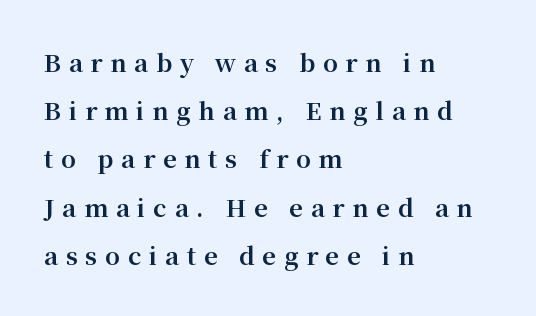
Q: Is the text bold? A: Yes.
Q: Is the text italic (slanted)? A: No, it is upright.
Q: Is the text underlined? A: No.
Q: How is the paragraph aligned? A: Left-aligned.
Q: Is the spacing between letters normal or unusually wide? A: Unusually wide.
Q: Is the spacing between lines tight, normal or loose? A: Loose.
